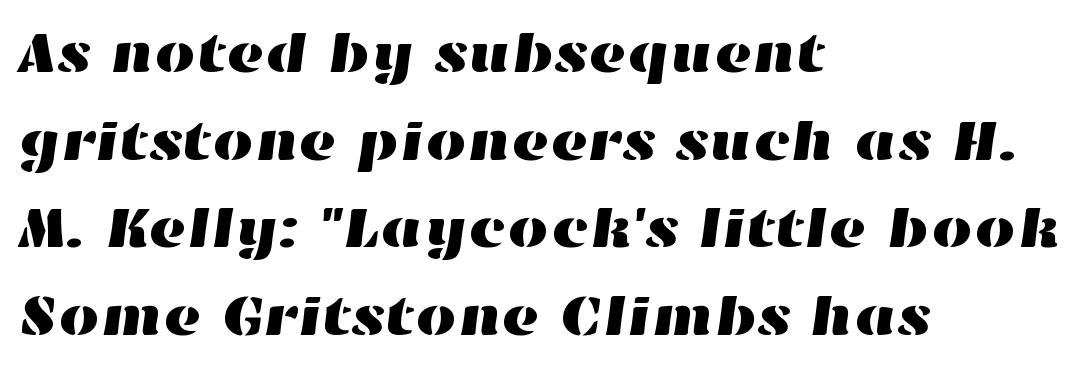
Q: Is the text underlined? A: No.
Q: How is the paragraph aligned? A: Left-aligned.
Q: Is the spacing between letters normal or unusually wide? A: Normal.
Q: Is the spacing between lines tight, normal or loose? A: Normal.
Q: Width (condensed, normal, or wide)? A: Wide.
Q: Stroke contrast? A: High.
Q: x-height? A: Medium.
Q: Monospaced? A: No.
